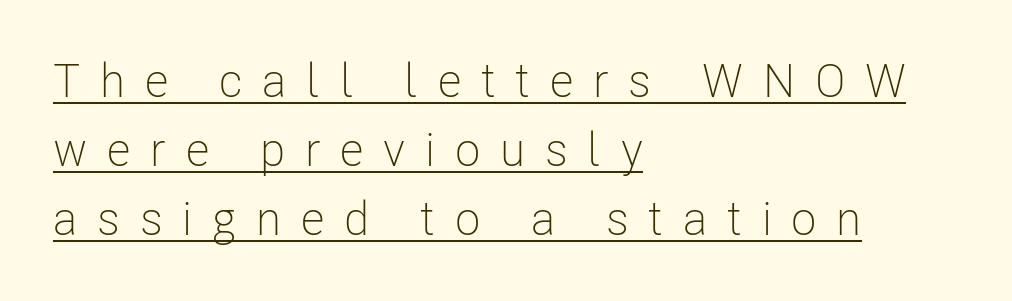
Q: Is the text bold? A: No.
Q: Is the text italic (slanted)? A: No, it is upright.
Q: Is the typeface a serif or a sans-serif typeface? A: Sans-serif.
Q: Is the text underlined? A: Yes.
Q: How is the paragraph aligned? A: Left-aligned.
Q: Is the spacing between letters normal or unusually wide? A: Unusually wide.
Q: Is the spacing between lines tight, normal or loose? A: Normal.
Q: Width (condensed, normal, or wide)? A: Condensed.
Q: Stroke contrast? A: Low.
Q: x-height? A: Medium.
Q: Monospaced? A: No.
